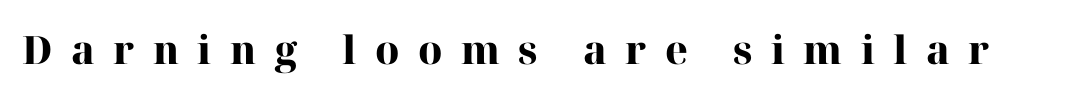
Q: Is the text bold? A: Yes.
Q: Is the text italic (slanted)? A: No, it is upright.
Q: Is the typeface a serif or a sans-serif typeface? A: Serif.
Q: Is the text underlined? A: No.
Q: Is the spacing between letters normal or unusually wide? A: Unusually wide.
Q: Width (condensed, normal, or wide)? A: Normal.
Q: Stroke contrast? A: High.
Q: x-height? A: Medium.
Q: Monospaced? A: No.
